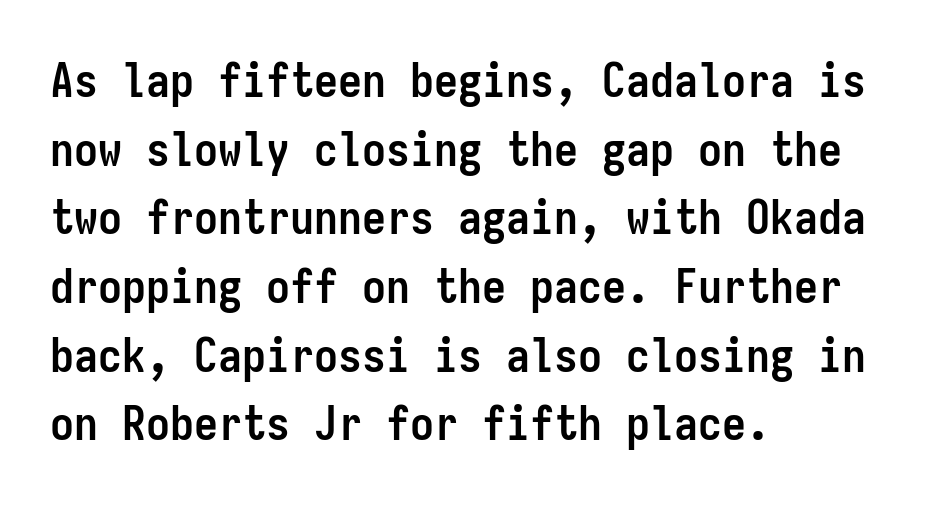
Regarding leading, the lines here are spaced in the standard way. Bold? Absolutely — the strokes are thick and heavy. The type sits square on the baseline with zero lean. Honestly, there is no underline to notice here at all. A typesetter would call this zero additional tracking.
